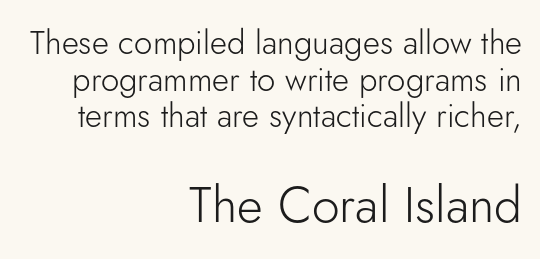
Q: Is the text bold? A: No.
Q: Is the text italic (slanted)? A: No, it is upright.
Q: Is the typeface a serif or a sans-serif typeface? A: Sans-serif.
Q: Is the text underlined? A: No.
Q: How is the paragraph aligned? A: Right-aligned.
Q: Is the spacing between letters normal or unusually wide? A: Normal.
Q: Is the spacing between lines tight, normal or loose? A: Tight.
Q: Which block of text is set in a larger size, the first (top) or the second (bottom)? A: The second (bottom) one.
Q: Width (condensed, normal, or wide)? A: Normal.
Q: Stroke contrast? A: Low.
Q: x-height? A: Small.
Q: Monospaced? A: No.
